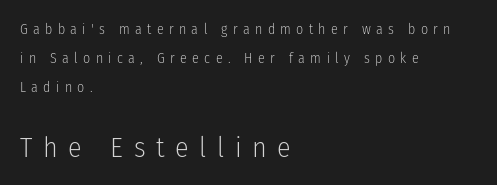
{"serif": "no", "italic": "no", "bold": "no", "weight": "light", "width": "condensed", "stroke_contrast": "low", "x_height": "medium", "monospaced": "no", "underline": "no", "align": "left", "line_spacing": "loose", "line_spacing_ratio": 2.08, "letter_spacing": "wide", "letter_spacing_em": 0.38, "larger_block": "second", "size_ratio": 2.0, "glyph_px": 28}
